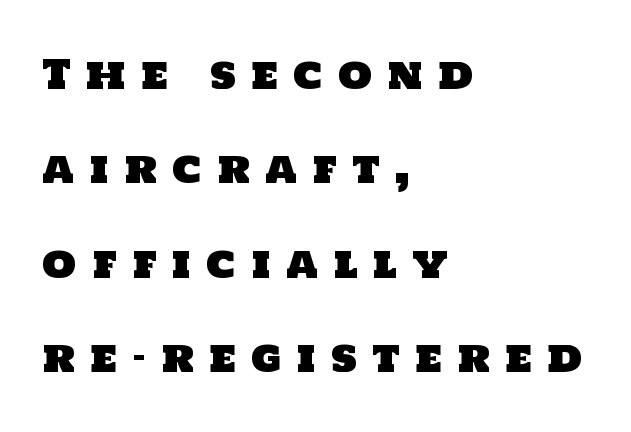
The image shows 39 px sans-serif type; set left-aligned, loose line spacing (2.42x), unusually wide letter spacing (+0.39 em), not underlined; low stroke contrast and a large x-height.
